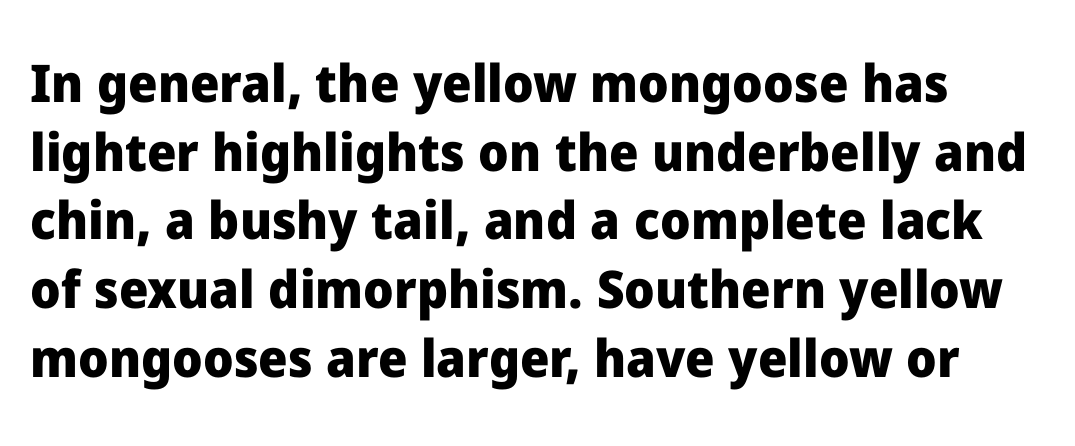
Q: Is the text bold? A: Yes.
Q: Is the text italic (slanted)? A: No, it is upright.
Q: Is the typeface a serif or a sans-serif typeface? A: Sans-serif.
Q: Is the text underlined? A: No.
Q: Is the spacing between letters normal or unusually wide? A: Normal.
Q: Is the spacing between lines tight, normal or loose? A: Normal.
Q: Width (condensed, normal, or wide)? A: Normal.
Q: Stroke contrast? A: Low.
Q: x-height? A: Medium.
Q: Monospaced? A: No.
